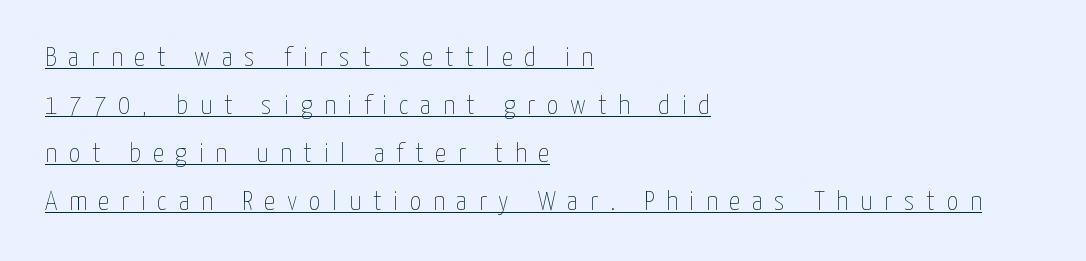
Line beginnings align vertically; line endings do not. Nothing heavy about these letters — not bold at all. Has an underline been added? It has. Words appear elongated and porous because spacing is wide.
